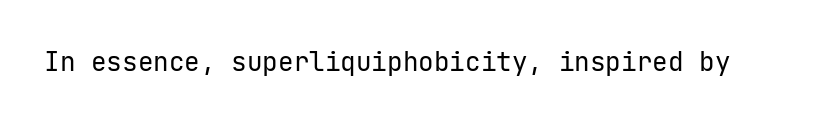
{"italic": "no", "bold": "no", "underline": "no", "letter_spacing": "normal", "letter_spacing_em": 0.0, "glyph_px": 26}
